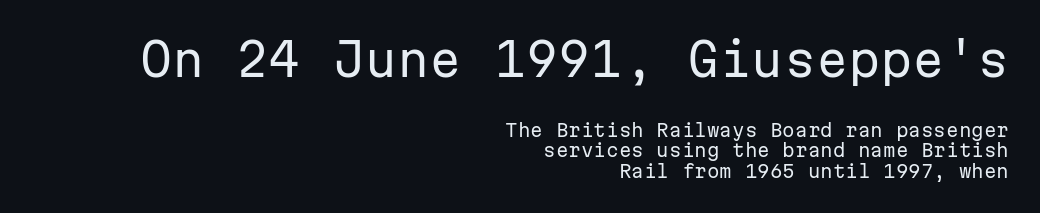
The image shows 46 px regular-weight sans-serif type, upright, monospaced; set right-aligned, tight line spacing (1.12x), normal letter spacing, not underlined; the first (top) block is 2.56x larger; low stroke contrast and a medium x-height.
